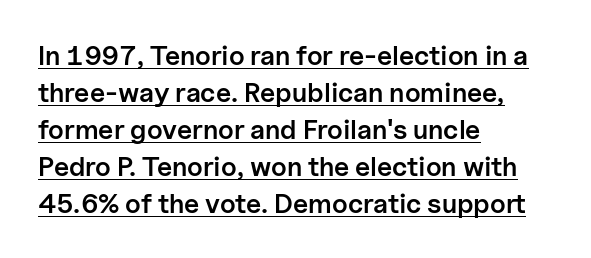
The letters stand upright; this is a roman face. Is the type bold? Partly — it's a semibold, heavier than regular but not fully bold. The rows are spaced the way most documents space them. Between one letter and the next there's only the usual sliver of space. Underline: present.
